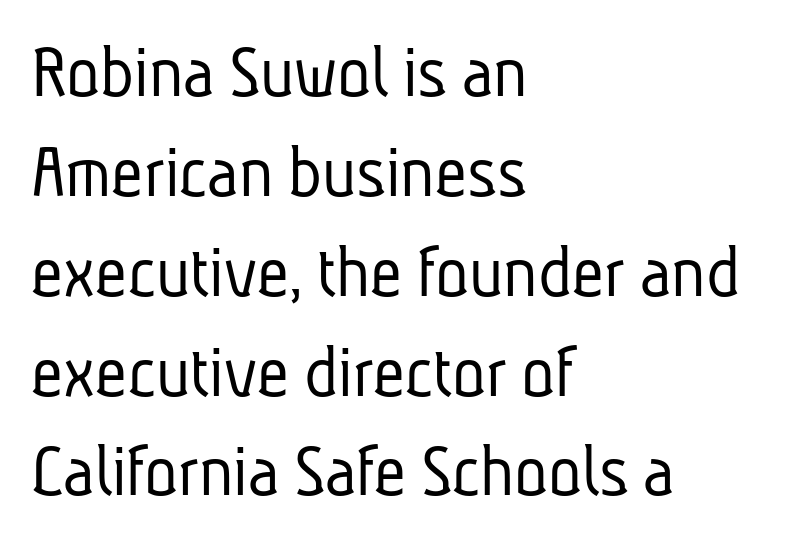
The image shows 78 px light, condensed sans-serif type; set left-aligned, normal line spacing (1.28x), normal letter spacing, not underlined; low stroke contrast and a medium x-height.
